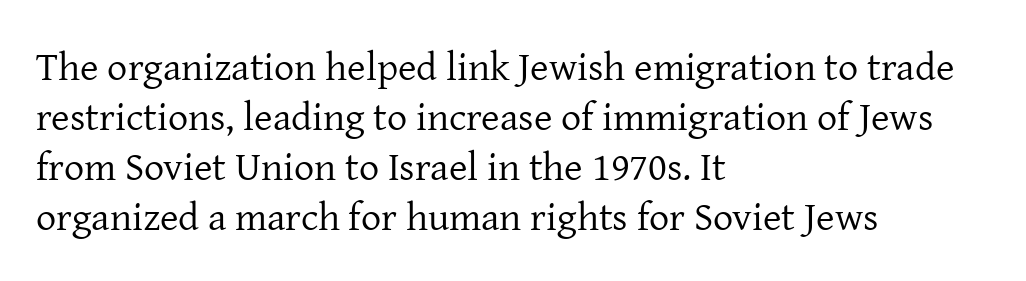
Q: Is the text bold? A: No.
Q: Is the text italic (slanted)? A: No, it is upright.
Q: Is the typeface a serif or a sans-serif typeface? A: Serif.
Q: Is the text underlined? A: No.
Q: How is the paragraph aligned? A: Left-aligned.
Q: Is the spacing between letters normal or unusually wide? A: Normal.
Q: Is the spacing between lines tight, normal or loose? A: Normal.
Q: Width (condensed, normal, or wide)? A: Normal.
Q: Stroke contrast? A: Low.
Q: x-height? A: Medium.
Q: Monospaced? A: No.
